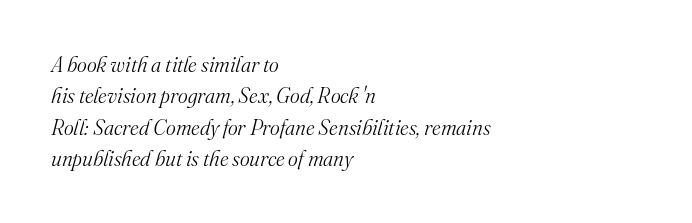
The strokes carry an ordinary text weight at most. The rendering keeps characters at their native spacing. Type without underlining. Italic? Definitely — the glyphs are oblique. The lines are quadded left.
